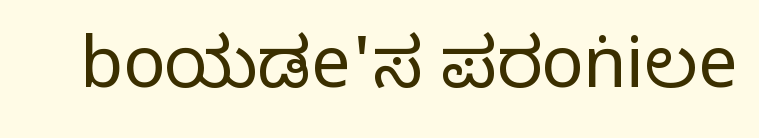
The image shows 70 px condensed sans-serif type, upright; set normal letter spacing, not underlined; medium stroke contrast.
